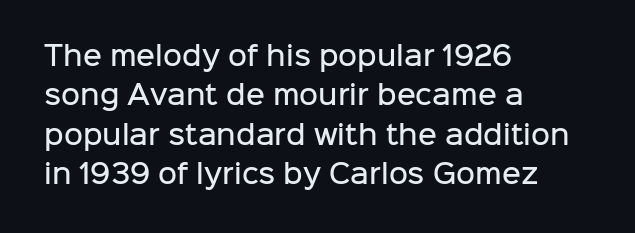
{"italic": "no", "bold": "semi", "underline": "no", "align": "left", "line_spacing": "normal", "line_spacing_ratio": 1.51, "letter_spacing": "normal", "letter_spacing_em": 0.0, "glyph_px": 26}
